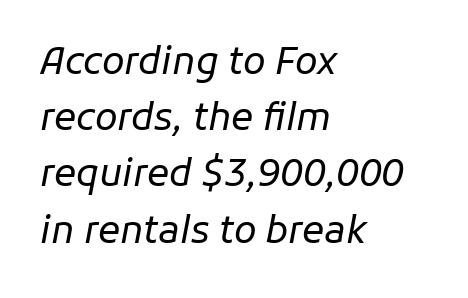
The image shows 37 px regular-weight type, italic (leaning right); set left-aligned, normal line spacing (1.52x), normal letter spacing, not underlined; low stroke contrast and a medium x-height.
